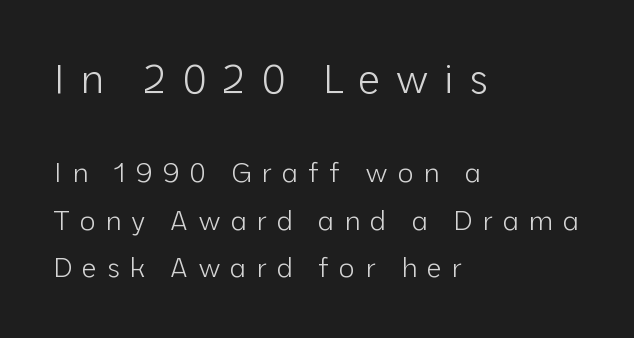
Rule under the text: the space is simply empty. The lettering stays uniformly vertical, giving the passage a roman look. If you squint, the top block still reads clearly — it's the larger of the two. Students, note that the glyphs here are deliberately spaced far apart. Varying glyph widths throughout — classic text-font behaviour. The face used here is a sans, in the tradition of grotesques and geometrics.
